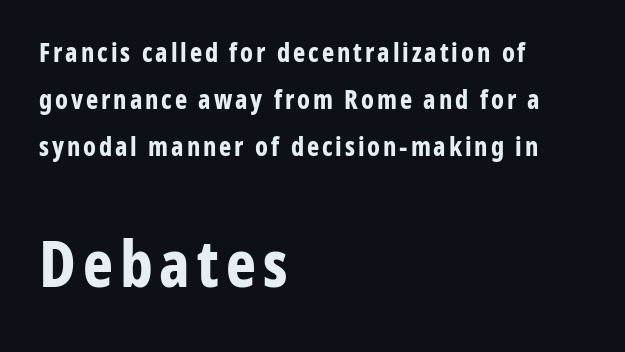
The image shows 64 px bold, condensed sans-serif type, upright; set left-aligned, line spacing 1.81x, not underlined; the second (bottom) block is 2.46x larger; low stroke contrast and a medium x-height.
